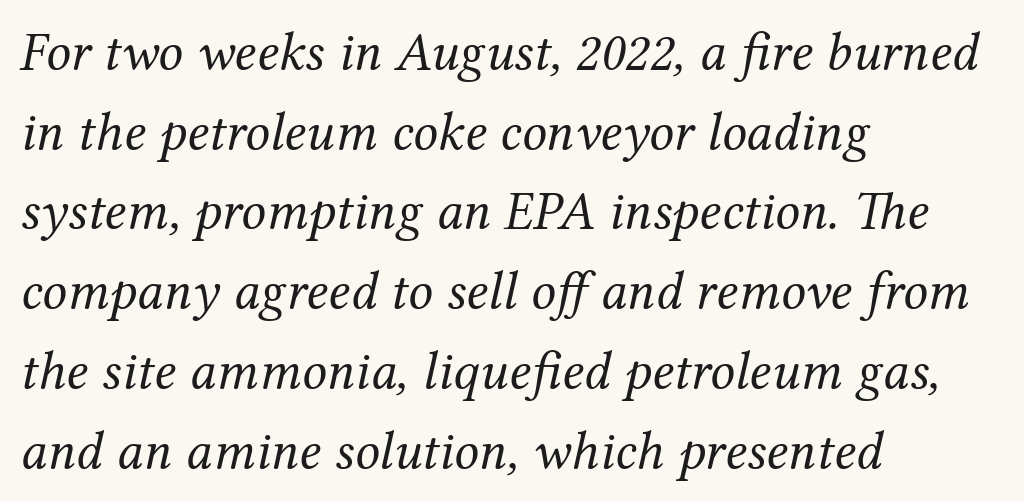
Q: Is the text bold? A: No.
Q: Is the text italic (slanted)? A: Yes, it leans right by about 12 degrees.
Q: Is the typeface a serif or a sans-serif typeface? A: Serif.
Q: Is the text underlined? A: No.
Q: How is the paragraph aligned? A: Left-aligned.
Q: Is the spacing between letters normal or unusually wide? A: Normal.
Q: Is the spacing between lines tight, normal or loose? A: Normal.
Q: Width (condensed, normal, or wide)? A: Normal.
Q: Stroke contrast? A: Medium.
Q: x-height? A: Medium.
Q: Monospaced? A: No.
